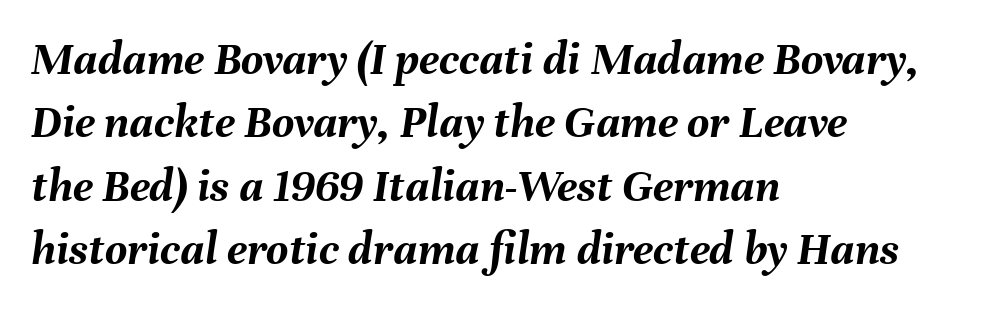
The image shows 48 px semibold type, italic (leaning right); set left-aligned, normal line spacing (1.32x), normal letter spacing, not underlined; medium stroke contrast and a medium x-height.
